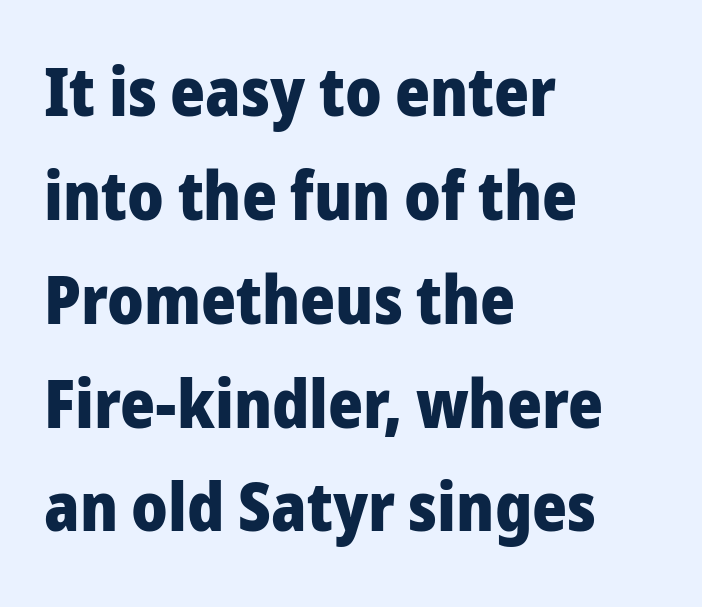
Q: Is the text bold? A: Yes.
Q: Is the text italic (slanted)? A: No, it is upright.
Q: Is the typeface a serif or a sans-serif typeface? A: Sans-serif.
Q: Is the text underlined? A: No.
Q: How is the paragraph aligned? A: Left-aligned.
Q: Is the spacing between letters normal or unusually wide? A: Normal.
Q: Is the spacing between lines tight, normal or loose? A: Normal.
Q: Width (condensed, normal, or wide)? A: Normal.
Q: Stroke contrast? A: Low.
Q: x-height? A: Medium.
Q: Monospaced? A: No.
